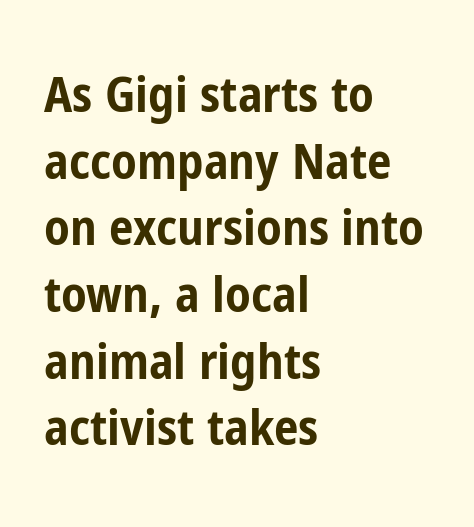
Q: Is the text bold? A: Yes.
Q: Is the text italic (slanted)? A: No, it is upright.
Q: Is the typeface a serif or a sans-serif typeface? A: Sans-serif.
Q: Is the text underlined? A: No.
Q: How is the paragraph aligned? A: Left-aligned.
Q: Is the spacing between letters normal or unusually wide? A: Normal.
Q: Is the spacing between lines tight, normal or loose? A: Normal.
Q: Width (condensed, normal, or wide)? A: Condensed.
Q: Stroke contrast? A: Low.
Q: x-height? A: Medium.
Q: Monospaced? A: No.
